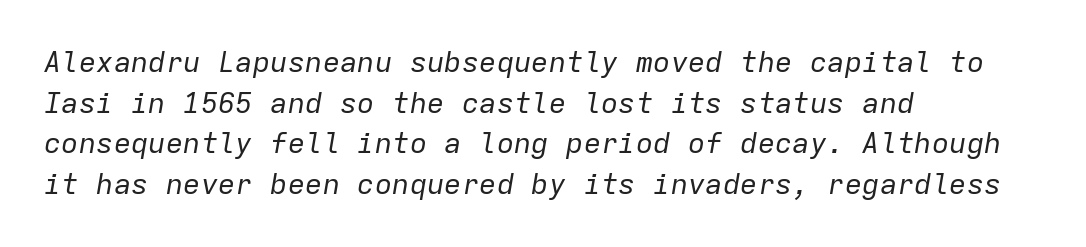
Q: Is the text bold? A: No.
Q: Is the text italic (slanted)? A: Yes, it leans right by about 9 degrees.
Q: Is the text underlined? A: No.
Q: How is the paragraph aligned? A: Left-aligned.
Q: Is the spacing between letters normal or unusually wide? A: Normal.
Q: Is the spacing between lines tight, normal or loose? A: Normal.
Q: Width (condensed, normal, or wide)? A: Normal.
Q: Stroke contrast? A: Low.
Q: x-height? A: Medium.
Q: Monospaced? A: Yes.
